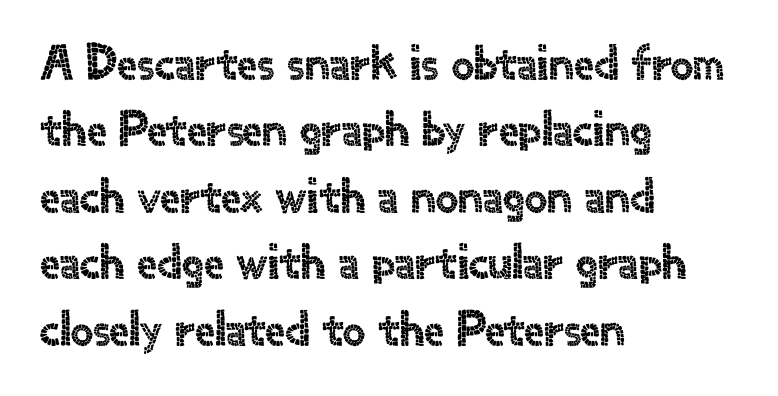
Q: Is the text italic (slanted)? A: No, it is upright.
Q: Is the typeface a serif or a sans-serif typeface? A: Sans-serif.
Q: Is the text underlined? A: No.
Q: How is the paragraph aligned? A: Left-aligned.
Q: Is the spacing between letters normal or unusually wide? A: Normal.
Q: Is the spacing between lines tight, normal or loose? A: Normal.
Q: Width (condensed, normal, or wide)? A: Normal.
Q: x-height? A: Small.
Q: Monospaced? A: No.
